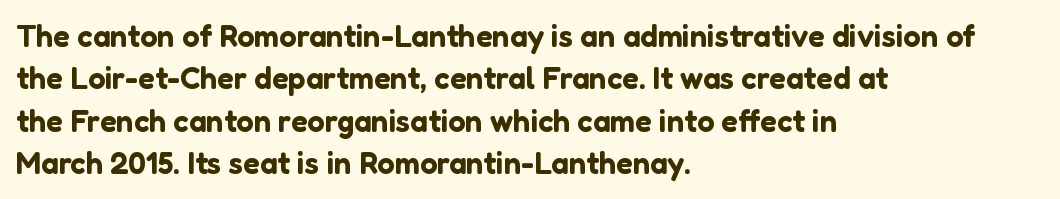
Q: Is the text italic (slanted)? A: No, it is upright.
Q: Is the typeface a serif or a sans-serif typeface? A: Sans-serif.
Q: Is the text underlined? A: No.
Q: How is the paragraph aligned? A: Left-aligned.
Q: Is the spacing between letters normal or unusually wide? A: Normal.
Q: Is the spacing between lines tight, normal or loose? A: Normal.
Q: Width (condensed, normal, or wide)? A: Normal.
Q: Stroke contrast? A: Low.
Q: x-height? A: Medium.
Q: Monospaced? A: No.
